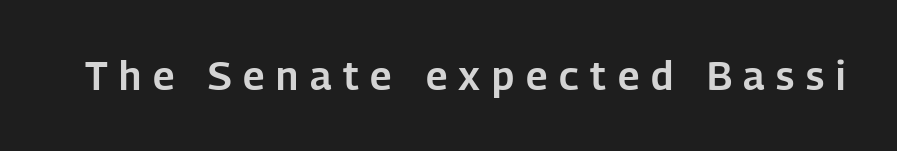
Q: Is the text italic (slanted)? A: No, it is upright.
Q: Is the typeface a serif or a sans-serif typeface? A: Sans-serif.
Q: Is the text underlined? A: No.
Q: Is the spacing between letters normal or unusually wide? A: Unusually wide.
Q: Width (condensed, normal, or wide)? A: Normal.
Q: Stroke contrast? A: Low.
Q: x-height? A: Medium.
Q: Monospaced? A: No.
